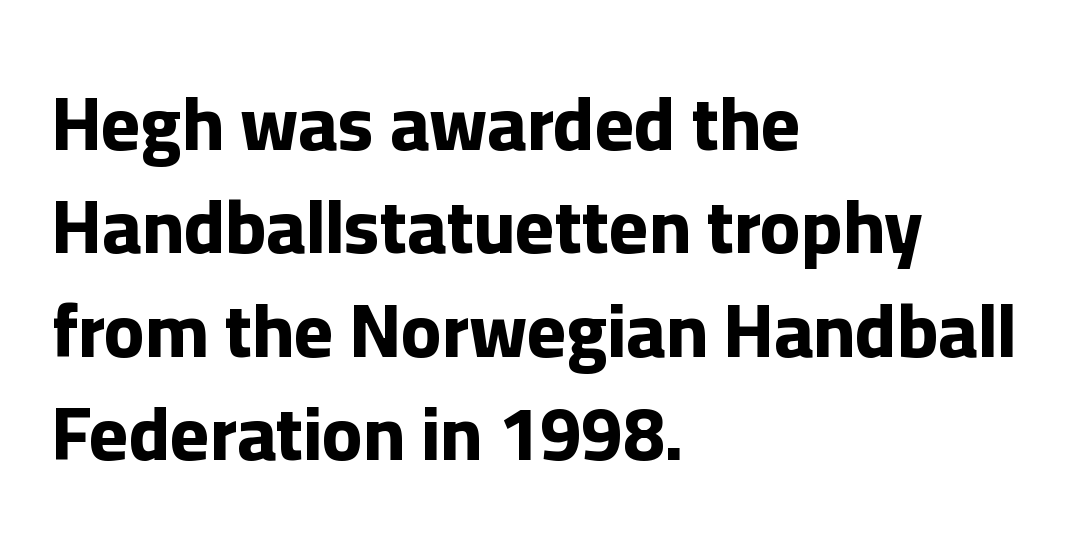
In terms of weight, the rendering is a true, heavy bold. Successive baselines arrive at the customary interval. A classic flush-left, rag-right setting is used for this passage. Stroke terminals: plain, sans-serif. This sample uses plain, unmodified letter spacing. Character widths vary here, with narrow letters taking less room than wide ones.
